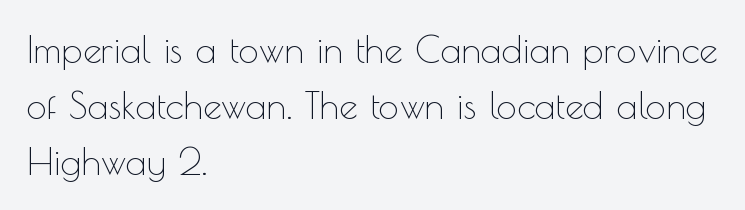
{"serif": "no", "italic": "no", "bold": "no", "weight": "thin", "width": "normal", "x_height": "small", "monospaced": "no", "underline": "no", "align": "left", "line_spacing": "normal", "line_spacing_ratio": 1.51, "letter_spacing": "normal", "letter_spacing_em": 0.0, "glyph_px": 37}
